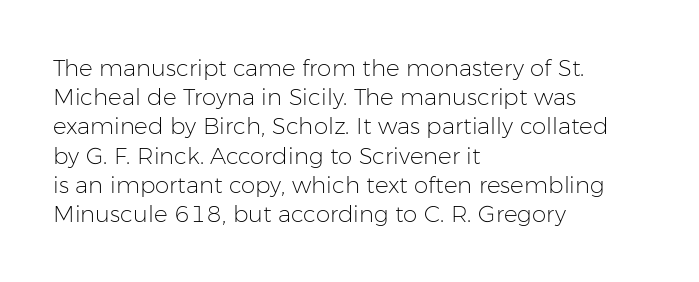
The image shows 23 px text type, upright; set left-aligned, normal line spacing (1.27x), normal letter spacing, not underlined.
